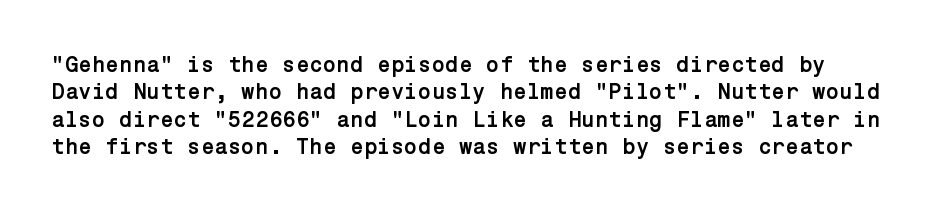
Here the glyphs are tracked normally, forming tight word shapes. The strip under each line holds only bare page. Tall strokes in this sample are plumb rather than angled. Notice how thick the strokes are: this is what a full bold looks like.
